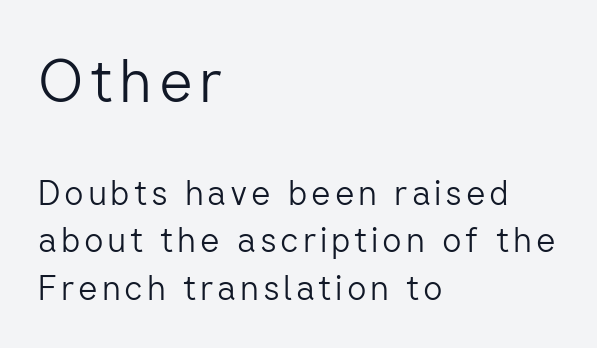
{"serif": "no", "italic": "no", "bold": "no", "weight": "light", "width": "normal", "stroke_contrast": "low", "x_height": "medium", "monospaced": "no", "underline": "no", "align": "left", "line_spacing": "normal", "line_spacing_ratio": 1.4, "larger_block": "first", "size_ratio": 1.74, "glyph_px": 59}
